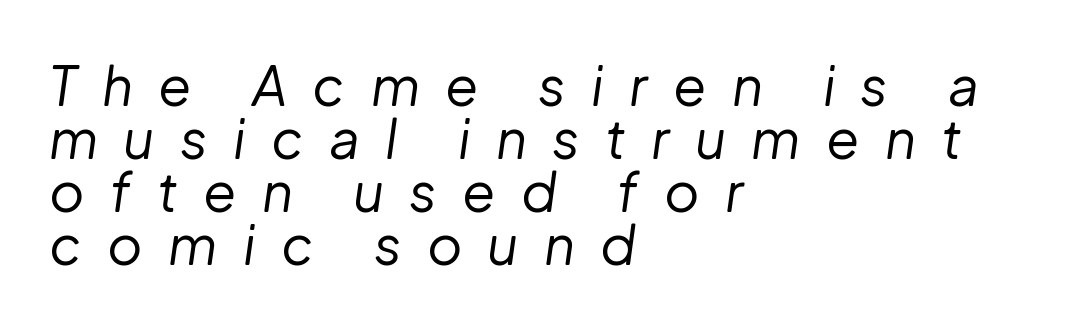
{"italic": "yes", "lean": "right", "slant_degrees": 8, "bold": "no", "weight": "regular", "width": "normal", "stroke_contrast": "low", "x_height": "medium", "monospaced": "no", "underline": "no", "align": "left", "line_spacing": "tight", "line_spacing_ratio": 0.98, "letter_spacing": "wide", "letter_spacing_em": 0.47, "glyph_px": 54}
